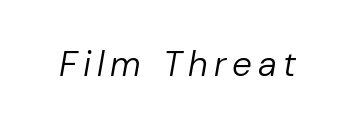
Q: Is the text bold? A: No.
Q: Is the text italic (slanted)? A: Yes, it leans right by about 10 degrees.
Q: Is the text underlined? A: No.
Q: Width (condensed, normal, or wide)? A: Normal.
Q: Stroke contrast? A: Low.
Q: x-height? A: Medium.
Q: Monospaced? A: No.
